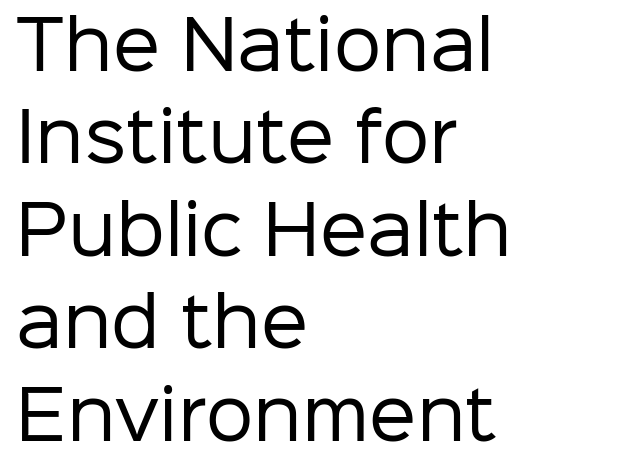
Q: Is the text bold? A: No.
Q: Is the text italic (slanted)? A: No, it is upright.
Q: Is the typeface a serif or a sans-serif typeface? A: Sans-serif.
Q: Is the text underlined? A: No.
Q: How is the paragraph aligned? A: Left-aligned.
Q: Is the spacing between letters normal or unusually wide? A: Normal.
Q: Is the spacing between lines tight, normal or loose? A: Normal.
Q: Width (condensed, normal, or wide)? A: Normal.
Q: Stroke contrast? A: Low.
Q: x-height? A: Medium.
Q: Monospaced? A: No.
